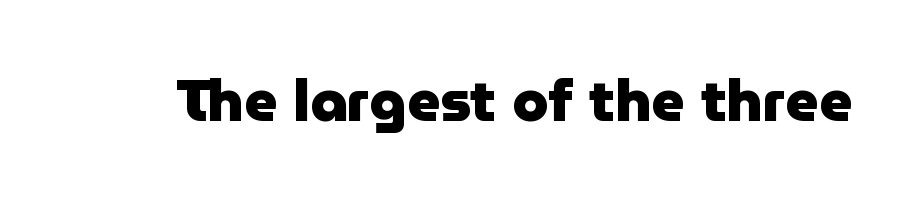
{"serif": "no", "italic": "no", "bold": "yes", "weight": "heavy", "width": "normal", "stroke_contrast": "low", "x_height": "medium", "monospaced": "no", "underline": "no", "letter_spacing": "normal", "letter_spacing_em": 0.0, "glyph_px": 58}
